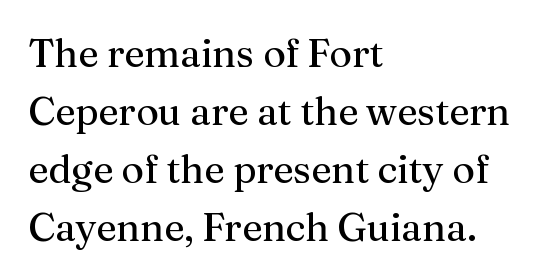
Q: Is the text bold? A: No.
Q: Is the text italic (slanted)? A: No, it is upright.
Q: Is the typeface a serif or a sans-serif typeface? A: Serif.
Q: Is the text underlined? A: No.
Q: How is the paragraph aligned? A: Left-aligned.
Q: Is the spacing between letters normal or unusually wide? A: Normal.
Q: Is the spacing between lines tight, normal or loose? A: Normal.
Q: Width (condensed, normal, or wide)? A: Normal.
Q: Stroke contrast? A: Medium.
Q: x-height? A: Medium.
Q: Monospaced? A: No.
